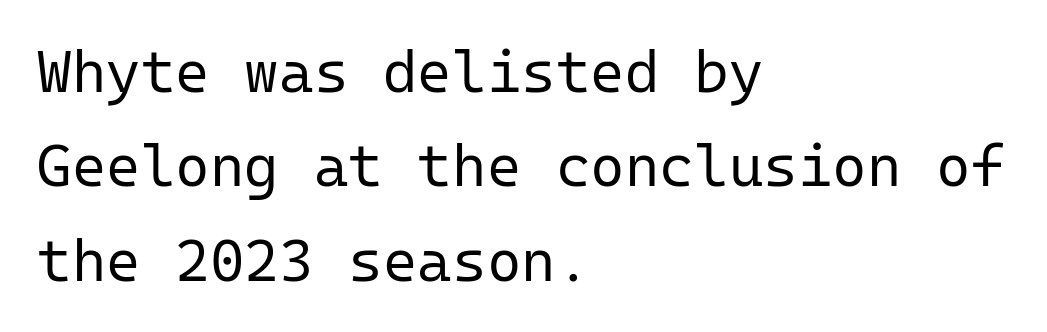
Q: Is the text bold? A: No.
Q: Is the text italic (slanted)? A: No, it is upright.
Q: Is the typeface a serif or a sans-serif typeface? A: Sans-serif.
Q: Is the text underlined? A: No.
Q: How is the paragraph aligned? A: Left-aligned.
Q: Is the spacing between letters normal or unusually wide? A: Normal.
Q: Is the spacing between lines tight, normal or loose? A: Normal.
Q: Width (condensed, normal, or wide)? A: Normal.
Q: Stroke contrast? A: Low.
Q: x-height? A: Medium.
Q: Monospaced? A: Yes.
